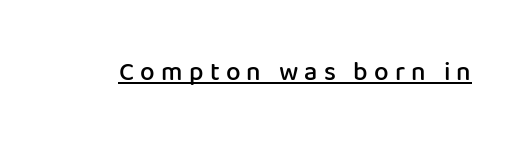
Set as a demibold, roughly 600 on the weight scale. The letters are spread apart with noticeably loose tracking. Posture: straight, roman, zero tilt. Decoration check: the copy is underlined.
